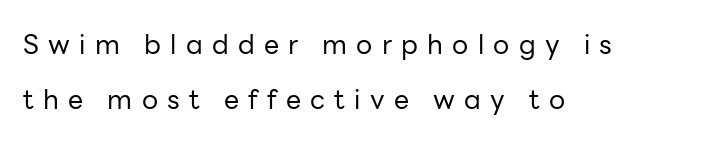
Leading: increased. Spacing between characters has been opened up far beyond the box default. Left-aligned paragraph, ragged on the right. The letterforms sit at book weight or below.
